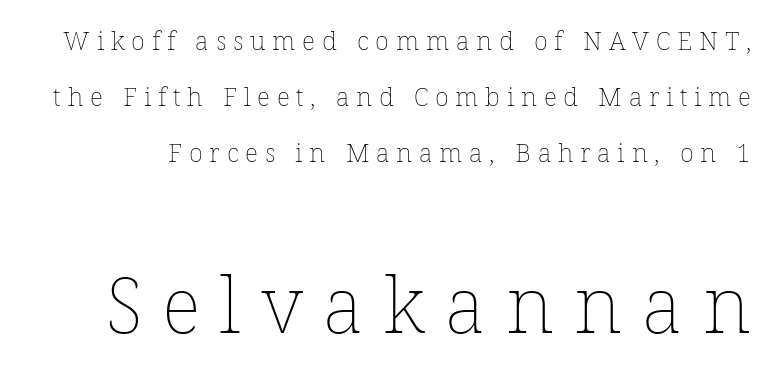
Q: Is the text bold? A: No.
Q: Is the text italic (slanted)? A: No, it is upright.
Q: Is the text underlined? A: No.
Q: Is the spacing between letters normal or unusually wide? A: Unusually wide.
Q: Is the spacing between lines tight, normal or loose? A: Loose.
Q: Which block of text is set in a larger size, the first (top) or the second (bottom)? A: The second (bottom) one.
Q: Width (condensed, normal, or wide)? A: Normal.
Q: Stroke contrast? A: Low.
Q: x-height? A: Medium.
Q: Monospaced? A: No.
